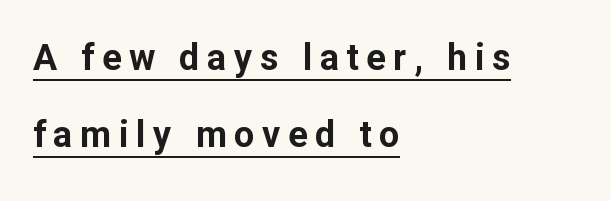
A sans-serif font was chosen for this passage. Every letter is thick-stroked: bold, no question. Does the lettering tilt? It doesn't — this is upright. There is plenty of visible air inserted between adjacent glyphs. Emphasis is given by a line drawn under the lettering.
